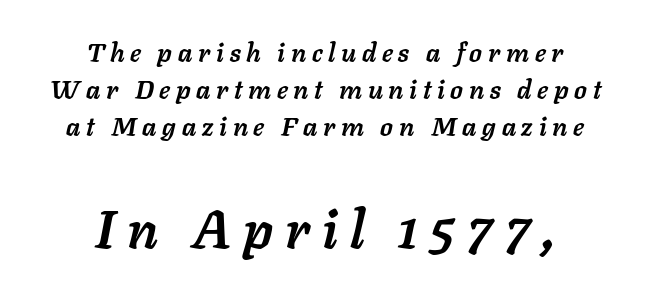
{"italic": "yes", "lean": "right", "slant_degrees": 11, "bold": "yes", "weight": "semibold", "width": "normal", "stroke_contrast": "low", "x_height": "medium", "monospaced": "no", "underline": "no", "align": "center", "line_spacing": "normal", "line_spacing_ratio": 1.42, "letter_spacing": "wide", "letter_spacing_em": 0.22, "larger_block": "second", "size_ratio": 2.04, "glyph_px": 53}
